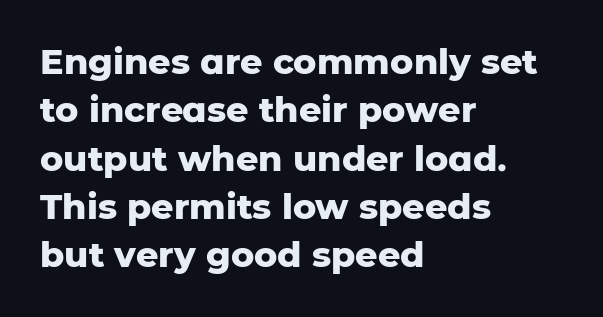
Q: Is the text bold? A: Yes.
Q: Is the text italic (slanted)? A: No, it is upright.
Q: Is the typeface a serif or a sans-serif typeface? A: Sans-serif.
Q: Is the text underlined? A: No.
Q: How is the paragraph aligned? A: Left-aligned.
Q: Is the spacing between letters normal or unusually wide? A: Normal.
Q: Is the spacing between lines tight, normal or loose? A: Normal.
Q: Width (condensed, normal, or wide)? A: Normal.
Q: Stroke contrast? A: Low.
Q: x-height? A: Medium.
Q: Monospaced? A: No.
